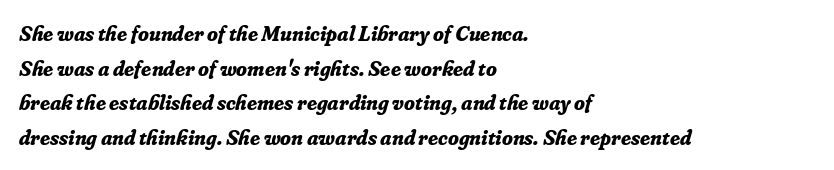
The image shows 22 px bold type, italic (leaning right); set left-aligned, normal line spacing (1.57x), normal letter spacing, not underlined.
